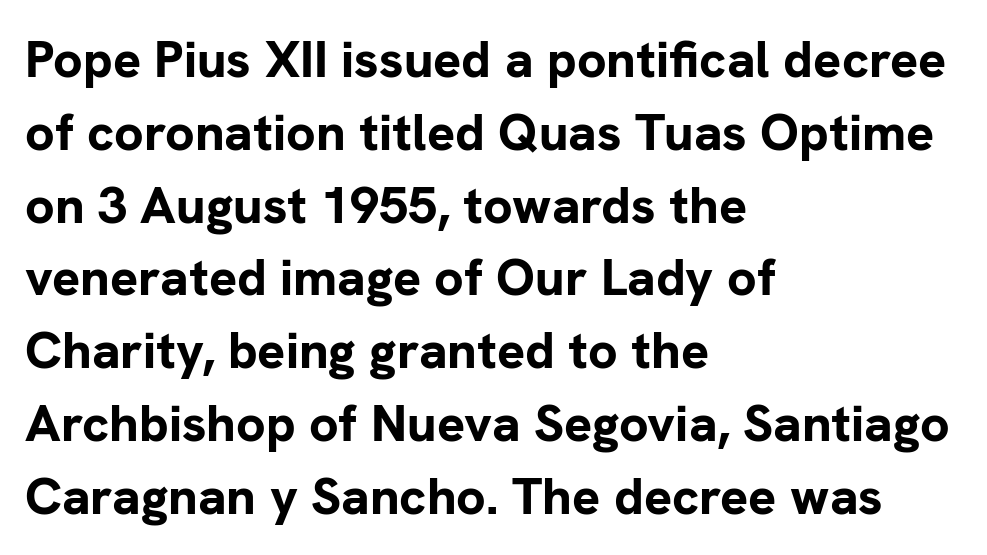
Q: Is the text bold? A: Yes.
Q: Is the text italic (slanted)? A: No, it is upright.
Q: Is the typeface a serif or a sans-serif typeface? A: Sans-serif.
Q: Is the text underlined? A: No.
Q: How is the paragraph aligned? A: Left-aligned.
Q: Is the spacing between letters normal or unusually wide? A: Normal.
Q: Is the spacing between lines tight, normal or loose? A: Normal.
Q: Width (condensed, normal, or wide)? A: Normal.
Q: Stroke contrast? A: Low.
Q: x-height? A: Medium.
Q: Monospaced? A: No.
